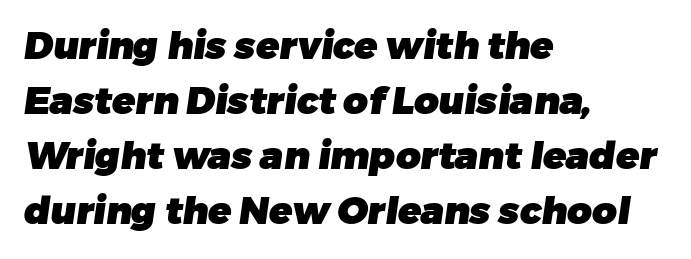
{"serif": "no", "bold": "yes", "weight": "heavy", "width": "normal", "stroke_contrast": "low", "x_height": "medium", "monospaced": "no", "underline": "no", "align": "left", "line_spacing": "normal", "line_spacing_ratio": 1.45, "letter_spacing": "normal", "letter_spacing_em": 0.0, "glyph_px": 38}
